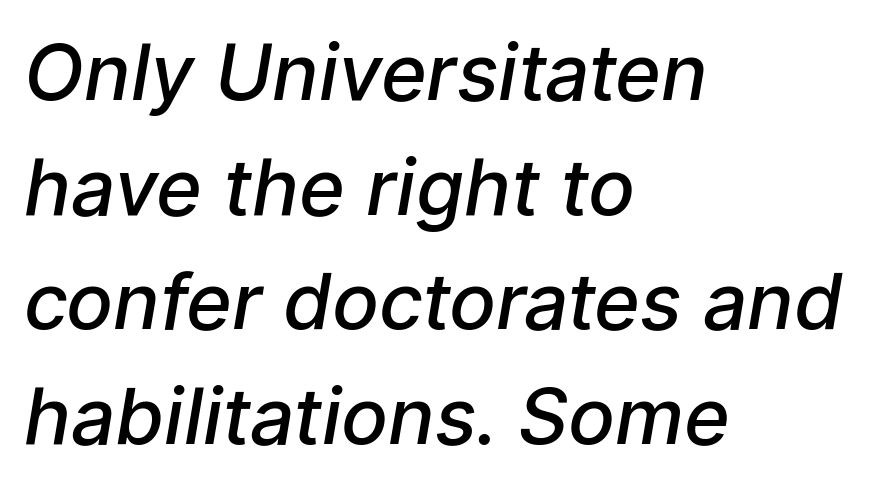
Looks like regular typesetting: each glyph gets only the width it needs. Notice how descenders clear the ascenders below comfortably — that's standard leading. Summary of weight: moderately heavy, a semibold. Default kerning and tracking; the words read as compact shapes.
